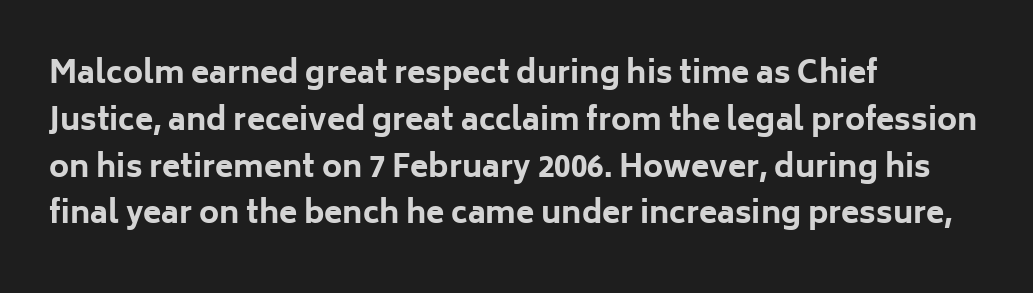
{"serif": "no", "italic": "no", "bold": "yes", "weight": "bold", "width": "normal", "stroke_contrast": "low", "x_height": "medium", "monospaced": "no", "underline": "no", "align": "left", "line_spacing": "normal", "line_spacing_ratio": 1.56, "letter_spacing": "normal", "letter_spacing_em": 0.0, "glyph_px": 30}
